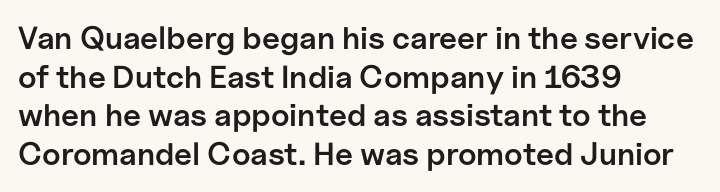
The image shows 32 px semibold sans-serif type, upright; set left-aligned, line spacing 1.21x, normal letter spacing, not underlined; low stroke contrast and a medium x-height.
